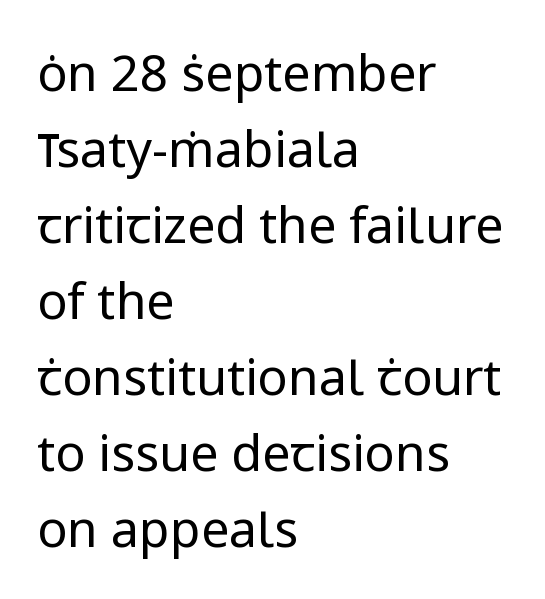
{"serif": "no", "italic": "no", "bold": "no", "weight": "regular", "width": "normal", "stroke_contrast": "low", "x_height": "medium", "monospaced": "no", "underline": "no", "align": "left", "line_spacing": "normal", "line_spacing_ratio": 1.52, "letter_spacing": "normal", "letter_spacing_em": 0.0, "glyph_px": 50}
